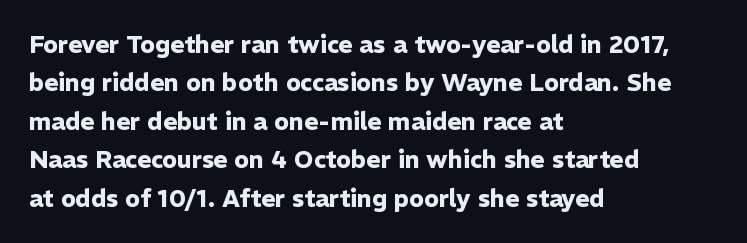
{"italic": "no", "bold": "yes", "underline": "no", "align": "left", "line_spacing": "normal", "line_spacing_ratio": 1.6, "letter_spacing": "normal", "letter_spacing_em": 0.0, "glyph_px": 24}
